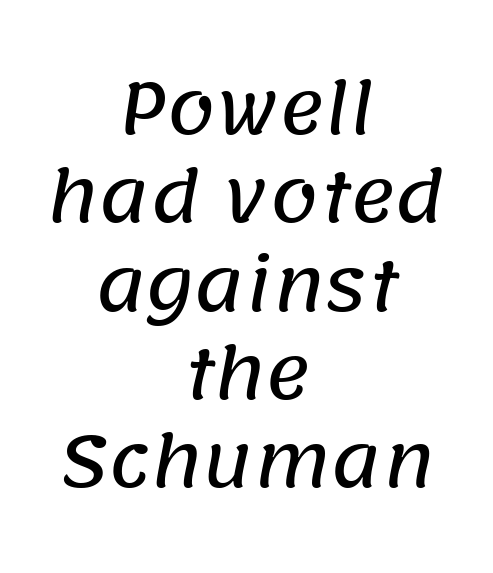
The image shows 69 px sans-serif type; set centered, normal line spacing (1.28x), normal letter spacing, not underlined; low stroke contrast and a large x-height.
